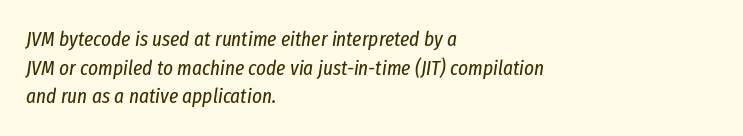
Q: Is the text bold? A: No.
Q: Is the text italic (slanted)? A: Yes, it leans right by about 8 degrees.
Q: Is the text underlined? A: No.
Q: How is the paragraph aligned? A: Left-aligned.
Q: Is the spacing between letters normal or unusually wide? A: Normal.
Q: Is the spacing between lines tight, normal or loose? A: Normal.
